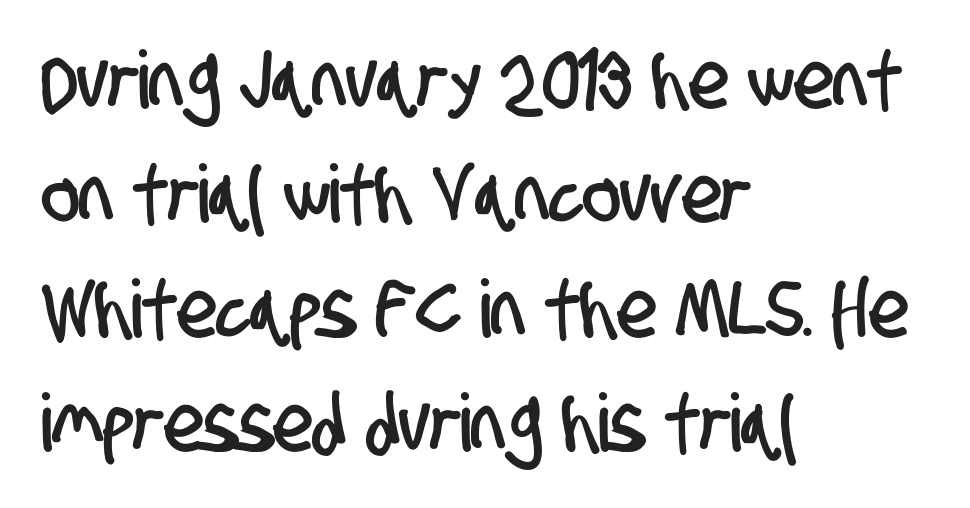
{"serif": "no", "width": "condensed", "stroke_contrast": "low", "x_height": "large", "monospaced": "no", "underline": "no", "align": "left", "line_spacing": "normal", "line_spacing_ratio": 1.43, "letter_spacing": "normal", "letter_spacing_em": 0.0, "glyph_px": 80}
